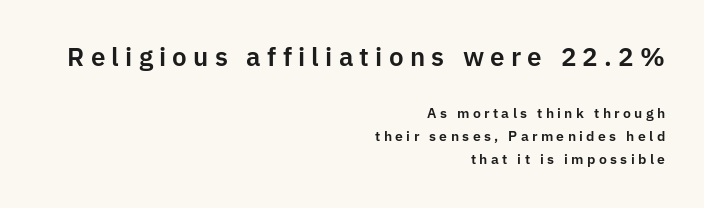
The image shows 26 px text type, upright; set right-aligned, normal line spacing (1.66x), unusually wide letter spacing (+0.24 em), not underlined; the first (top) block is 1.86x larger.
